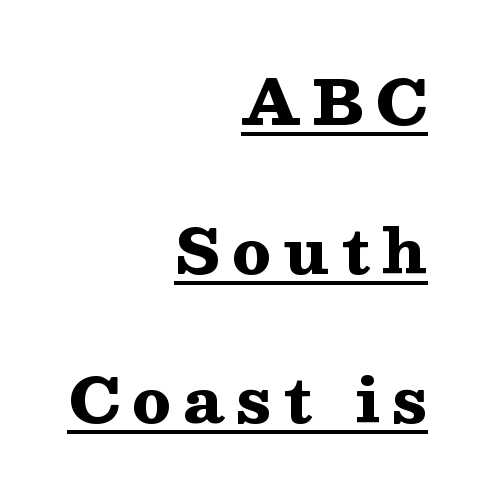
Q: Is the text bold? A: Yes.
Q: Is the text italic (slanted)? A: No, it is upright.
Q: Is the typeface a serif or a sans-serif typeface? A: Serif.
Q: Is the text underlined? A: Yes.
Q: How is the paragraph aligned? A: Right-aligned.
Q: Is the spacing between letters normal or unusually wide? A: Unusually wide.
Q: Is the spacing between lines tight, normal or loose? A: Loose.
Q: Width (condensed, normal, or wide)? A: Wide.
Q: Stroke contrast? A: Medium.
Q: x-height? A: Medium.
Q: Monospaced? A: No.
